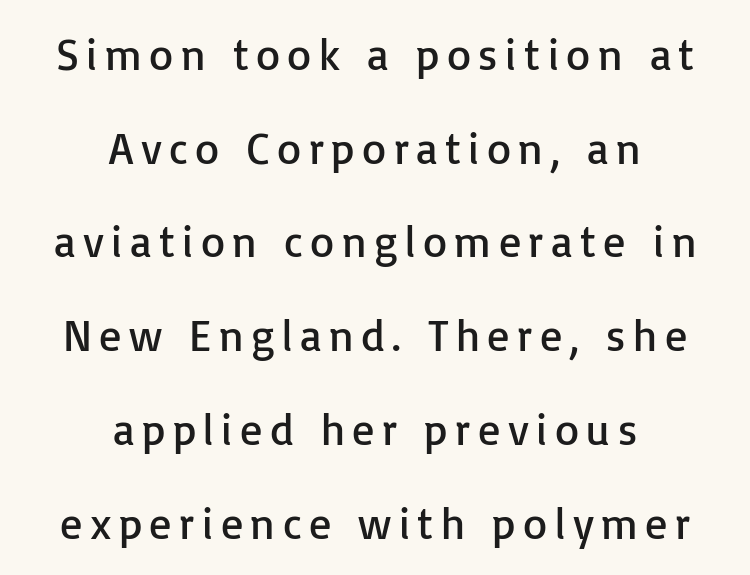
The image shows 44 px regular-weight sans-serif type, upright; set centered, loose line spacing (2.13x), not underlined; low stroke contrast and a medium x-height.
